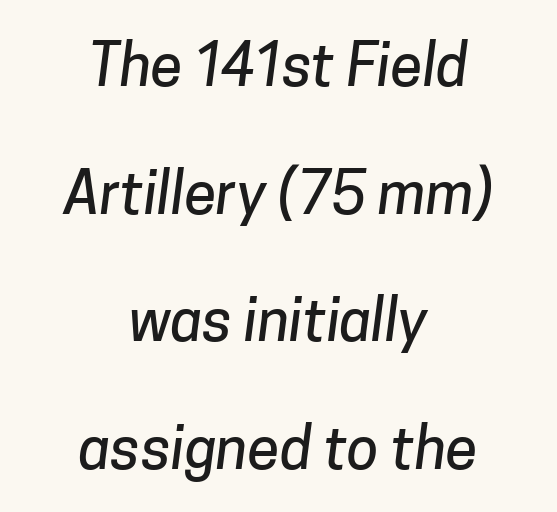
{"serif": "no", "width": "normal", "stroke_contrast": "low", "x_height": "medium", "monospaced": "no", "underline": "no", "align": "center", "line_spacing": "loose", "line_spacing_ratio": 2.2, "letter_spacing": "normal", "letter_spacing_em": 0.0, "glyph_px": 58}
